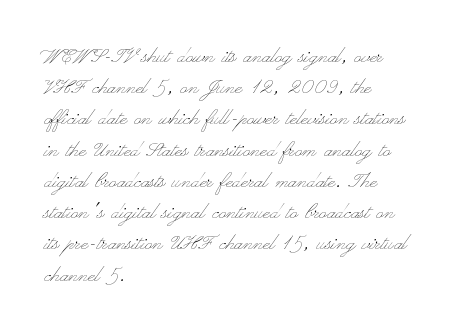
The image shows 25 px text type; set left-aligned, normal line spacing (1.25x), normal letter spacing, not underlined.
